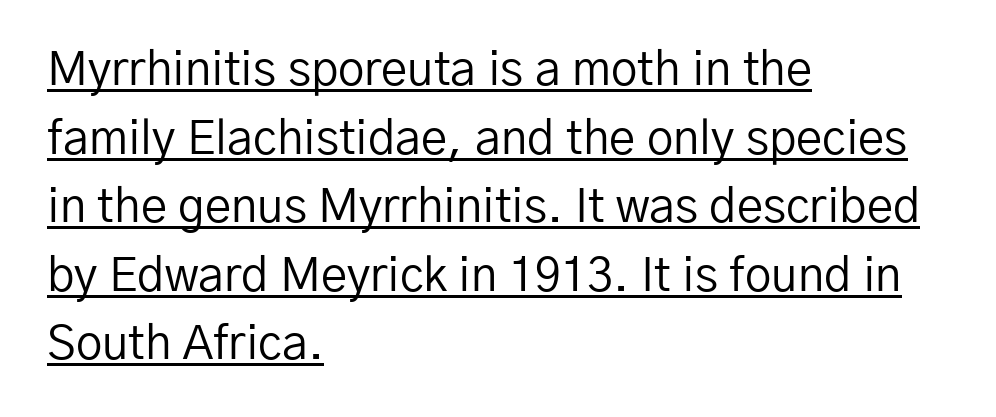
The face used here is proportionally spaced, like ordinary book or web type. The designer went with a sans here, leaving each stem footless. One glance says typical: line gaps are just what's usual. Casual observation: everything's shoved over to the left. Short note: letters normally spaced.
